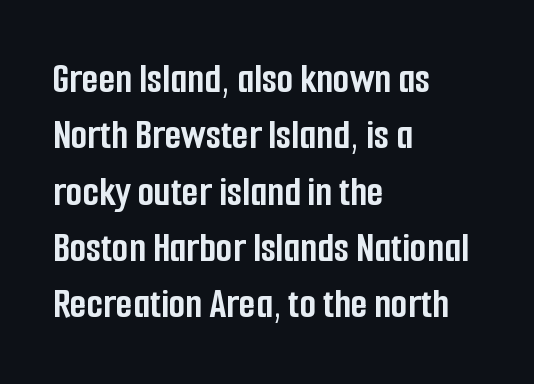
The image shows 43 px semibold, condensed sans-serif type, upright; set left-aligned, normal line spacing (1.31x), normal letter spacing, not underlined; low stroke contrast and a medium x-height.
